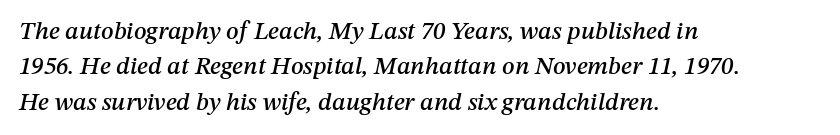
Interline gaps are of average width in this sample. Glyph-to-glyph distance matches everyday printed text. The passage is arranged the way most books set body copy — flush left. The zone under the glyphs is completely vacant.
